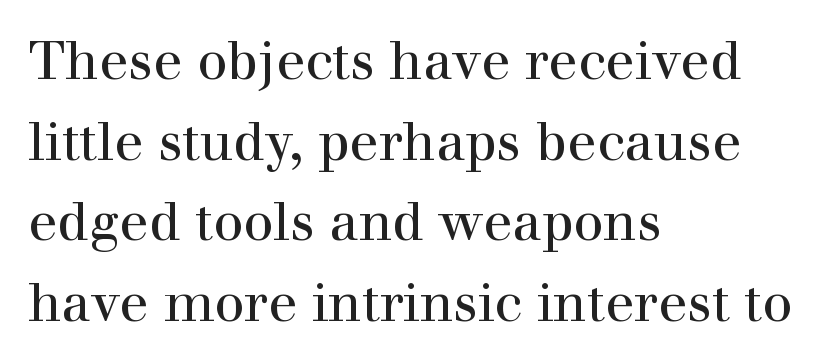
{"serif": "yes", "italic": "no", "bold": "no", "weight": "regular", "width": "normal", "stroke_contrast": "high", "x_height": "medium", "monospaced": "no", "underline": "no", "align": "left", "line_spacing": "normal", "line_spacing_ratio": 1.52, "letter_spacing": "normal", "letter_spacing_em": 0.0, "glyph_px": 53}
